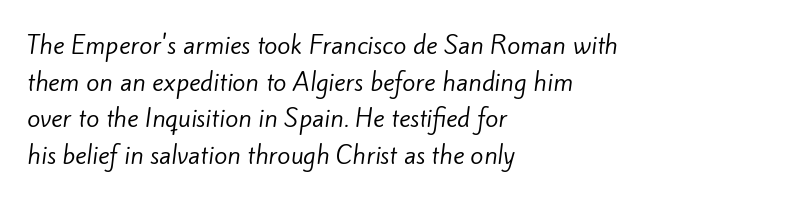
Spacing between characters is what you'd get straight out of the box. Where is the straight margin? On the left. These glyphs show unthickened strokes, regular width or finer. The rendering uses a moderate line-height, typical for paragraphs. The glyphs are unaccompanied by any horizontal stroke below them.
